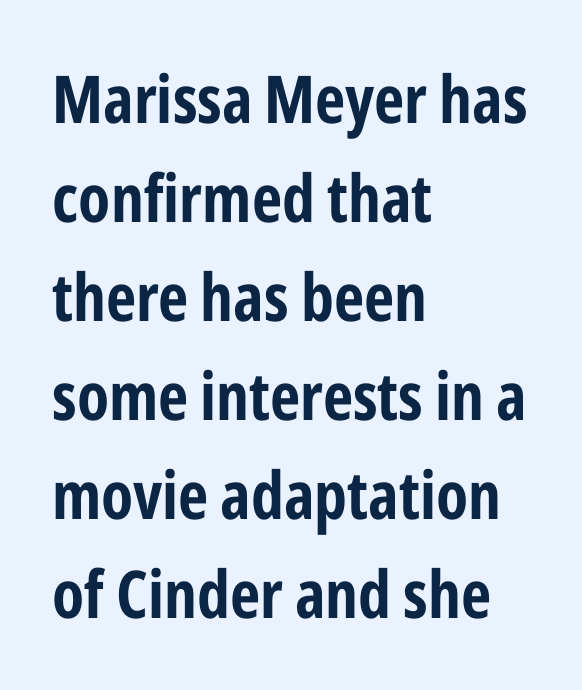
The image shows 66 px bold, condensed sans-serif type, upright; set left-aligned, normal line spacing (1.5x), normal letter spacing, not underlined; low stroke contrast and a medium x-height.
